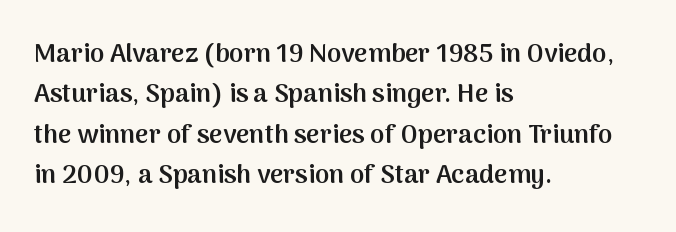
Q: Is the text bold? A: Semi-bold.
Q: Is the text italic (slanted)? A: No, it is upright.
Q: Is the text underlined? A: No.
Q: How is the paragraph aligned? A: Left-aligned.
Q: Is the spacing between letters normal or unusually wide? A: Normal.
Q: Is the spacing between lines tight, normal or loose? A: Normal.
